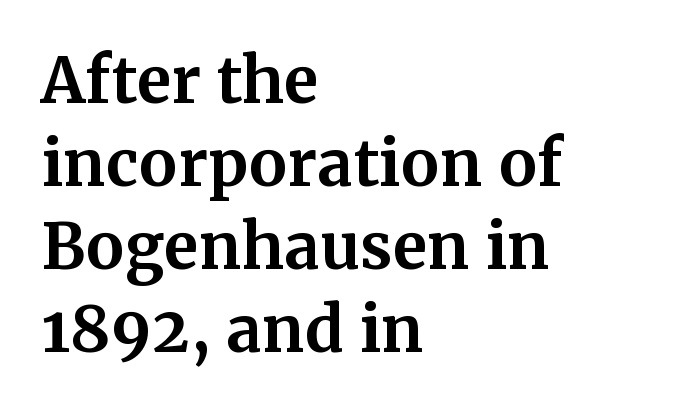
The image shows 63 px bold serif type, upright; set left-aligned, normal line spacing (1.32x), normal letter spacing, not underlined; medium stroke contrast and a medium x-height.
